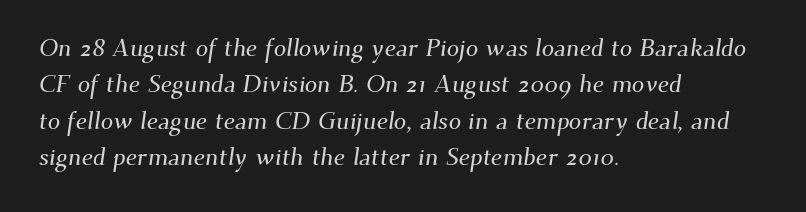
Q: Is the text underlined? A: No.
Q: How is the paragraph aligned? A: Left-aligned.
Q: Is the spacing between letters normal or unusually wide? A: Normal.
Q: Is the spacing between lines tight, normal or loose? A: Normal.
